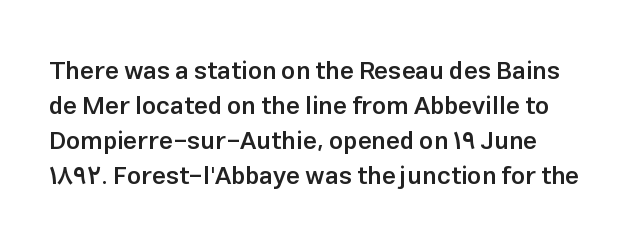
The image shows 25 px text type, upright; set normal line spacing (1.4x), normal letter spacing, not underlined.
